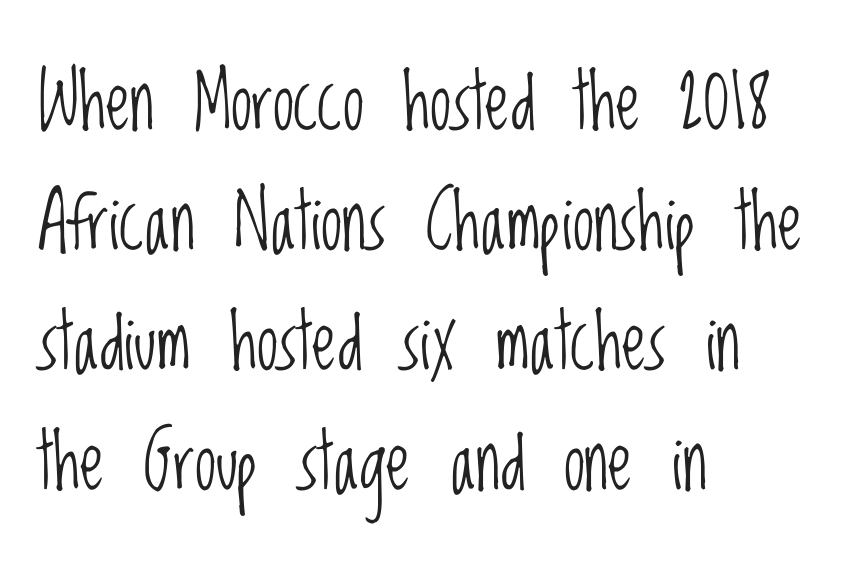
The image shows 77 px light, condensed sans-serif type, upright; set left-aligned, normal line spacing (1.56x), normal letter spacing, not underlined; low stroke contrast and a large x-height.
